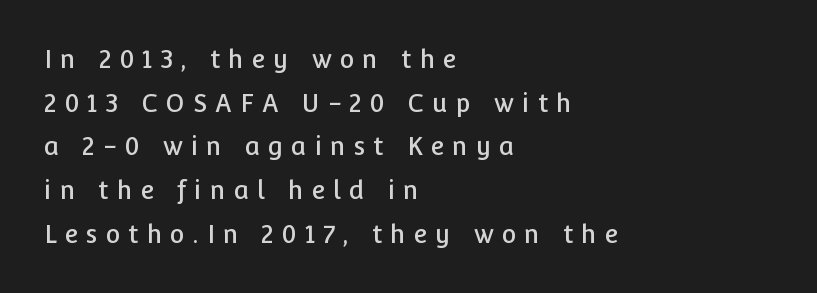
Spacing between characters has been opened up far beyond the box default. The paragraph has a hard left edge and a soft right edge. Upright lettering throughout. The space beneath each line is pristine and unruled.
